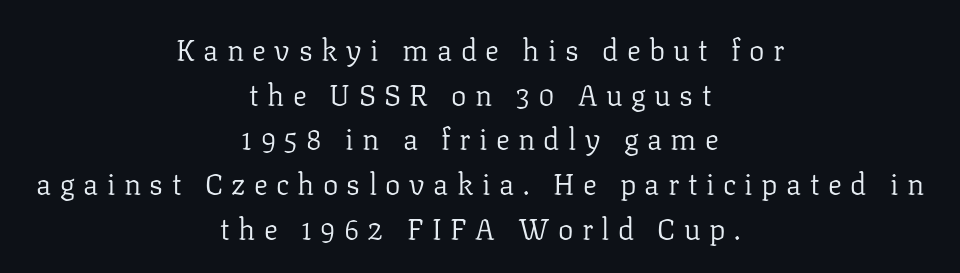
The image shows 29 px regular-weight serif type, upright; set centered, normal line spacing (1.54x), unusually wide letter spacing (+0.29 em), not underlined; low stroke contrast and a medium x-height.
